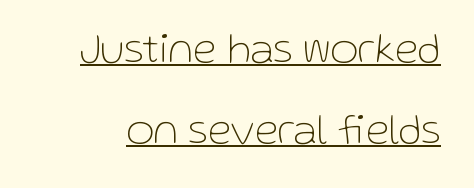
No italicization has been applied; the sample stays upright. Decoration check: the copy is underlined. Do the characters align in a grid? No, the font is proportional. No heavy texture on the line: the type isn't bold.
